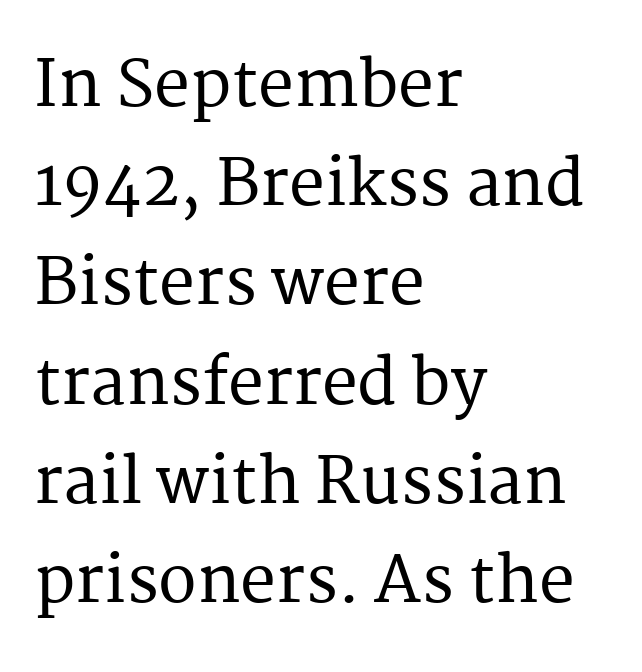
{"serif": "yes", "italic": "no", "width": "normal", "stroke_contrast": "medium", "x_height": "medium", "monospaced": "no", "underline": "no", "align": "left", "line_spacing": "normal", "line_spacing_ratio": 1.55, "letter_spacing": "normal", "letter_spacing_em": 0.0, "glyph_px": 64}
